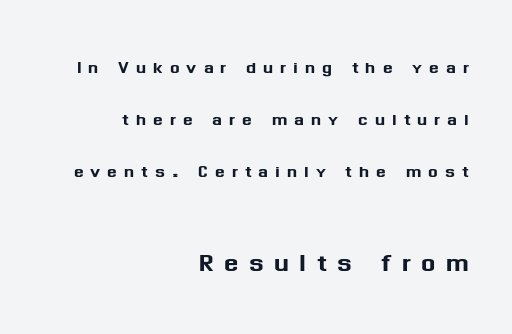
The image shows 34 px sans-serif type, upright; set right-aligned, loose line spacing (2.27x), unusually wide letter spacing (+0.3 em), not underlined; the second (bottom) block is 1.48x larger; medium stroke contrast and a medium x-height.
